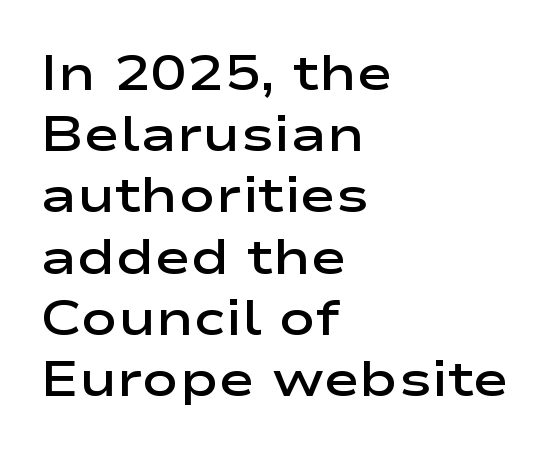
Q: Is the text bold? A: Semi-bold.
Q: Is the text italic (slanted)? A: No, it is upright.
Q: Is the typeface a serif or a sans-serif typeface? A: Sans-serif.
Q: Is the text underlined? A: No.
Q: How is the paragraph aligned? A: Left-aligned.
Q: Is the spacing between letters normal or unusually wide? A: Normal.
Q: Is the spacing between lines tight, normal or loose? A: Normal.
Q: Width (condensed, normal, or wide)? A: Wide.
Q: Stroke contrast? A: Low.
Q: x-height? A: Medium.
Q: Monospaced? A: No.
